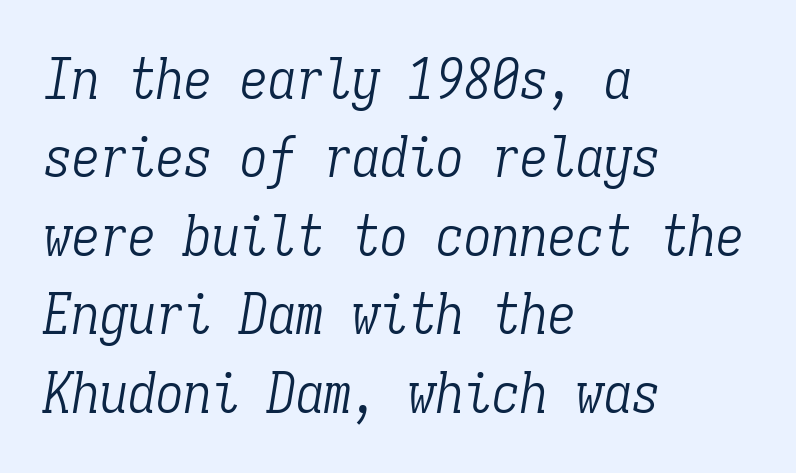
{"serif": "yes", "italic": "yes", "lean": "right", "slant_degrees": 9, "bold": "no", "weight": "light", "width": "condensed", "stroke_contrast": "low", "x_height": "medium", "monospaced": "yes", "underline": "no", "align": "left", "line_spacing": "normal", "line_spacing_ratio": 1.4, "letter_spacing": "normal", "letter_spacing_em": 0.0, "glyph_px": 56}
